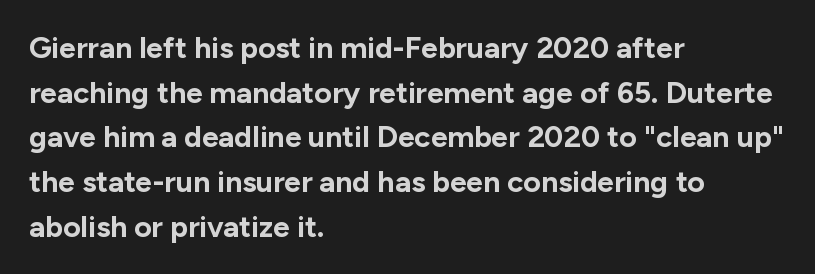
{"serif": "no", "italic": "no", "bold": "yes", "weight": "bold", "width": "normal", "stroke_contrast": "low", "x_height": "medium", "monospaced": "no", "underline": "no", "align": "left", "line_spacing": "normal", "line_spacing_ratio": 1.49, "letter_spacing": "normal", "letter_spacing_em": 0.0, "glyph_px": 30}
